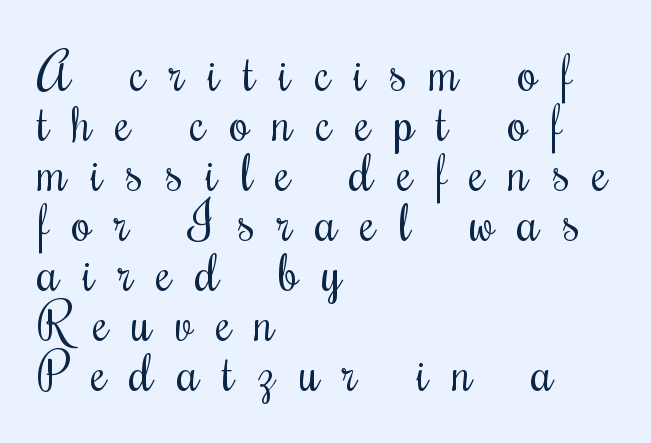
Q: Is the text bold? A: No.
Q: Is the text italic (slanted)? A: Yes.
Q: Is the text underlined? A: No.
Q: How is the paragraph aligned? A: Left-aligned.
Q: Is the spacing between letters normal or unusually wide? A: Unusually wide.
Q: Is the spacing between lines tight, normal or loose? A: Tight.
Q: Width (condensed, normal, or wide)? A: Condensed.
Q: Stroke contrast? A: Medium.
Q: x-height? A: Small.
Q: Monospaced? A: No.
